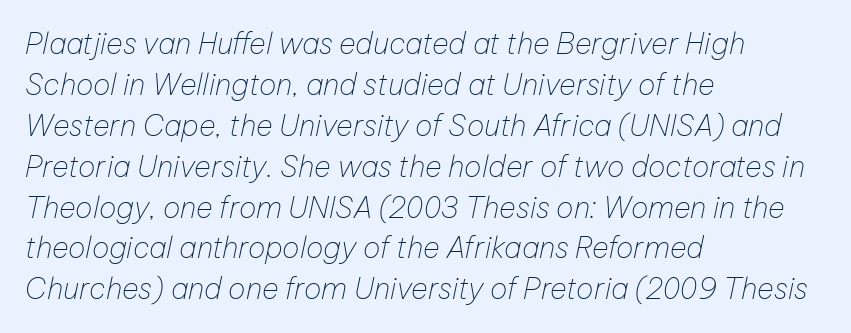
The image shows 29 px thin type, italic (leaning right); set left-aligned, normal line spacing (1.41x), normal letter spacing, not underlined; low stroke contrast and a medium x-height.
